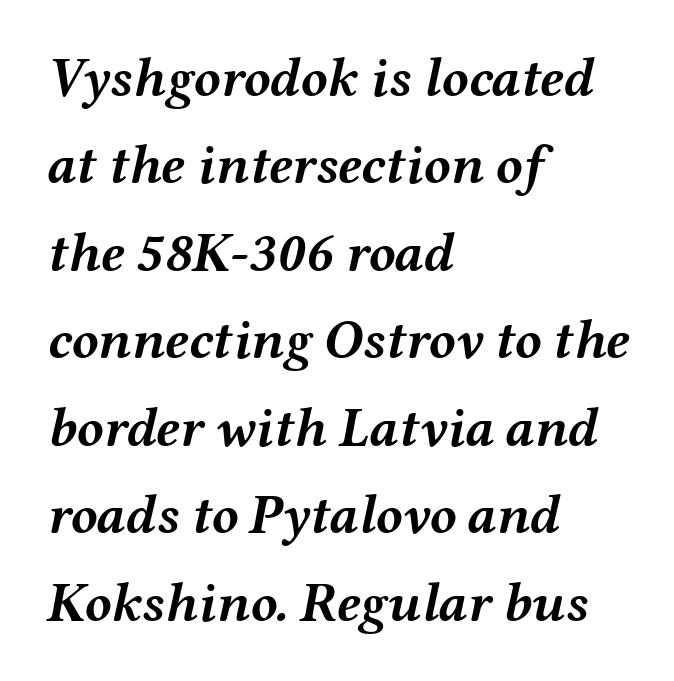
{"italic": "yes", "lean": "right", "slant_degrees": 12, "bold": "yes", "weight": "semibold", "width": "wide", "stroke_contrast": "medium", "x_height": "medium", "monospaced": "no", "underline": "no", "align": "left", "line_spacing": "normal", "line_spacing_ratio": 1.59, "letter_spacing": "normal", "letter_spacing_em": 0.0, "glyph_px": 55}
